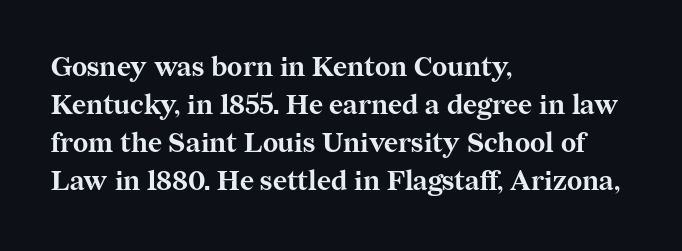
Q: Is the text bold? A: Yes.
Q: Is the text italic (slanted)? A: No, it is upright.
Q: Is the text underlined? A: No.
Q: How is the paragraph aligned? A: Left-aligned.
Q: Is the spacing between letters normal or unusually wide? A: Normal.
Q: Is the spacing between lines tight, normal or loose? A: Normal.
